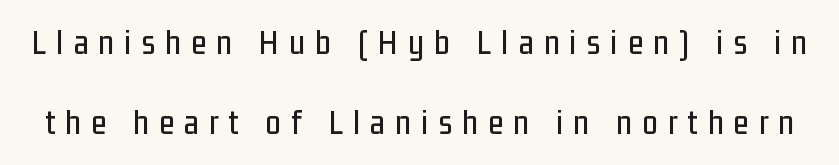
The image shows 35 px condensed sans-serif type, upright; set loose line spacing (2.3x), unusually wide letter spacing (+0.29 em), not underlined; low stroke contrast and a medium x-height.
